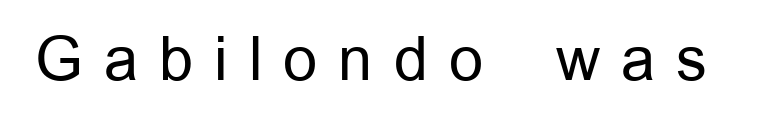
Bold? No — there's no thickening of the strokes. Tracking here is generous; glyphs stand well apart from one another. The letters carry no serifs — their stems end cleanly without finishing strokes. Posture: straight, roman, zero tilt. Varying glyph widths throughout — classic text-font behaviour. Plain, unruled lines of type.
